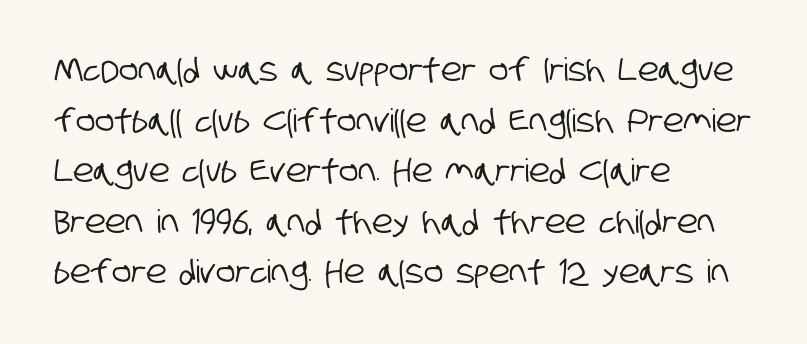
{"serif": "no", "width": "condensed", "stroke_contrast": "low", "x_height": "large", "monospaced": "no", "underline": "no", "align": "left", "line_spacing": "normal", "line_spacing_ratio": 1.58, "letter_spacing": "normal", "letter_spacing_em": 0.0, "glyph_px": 32}
